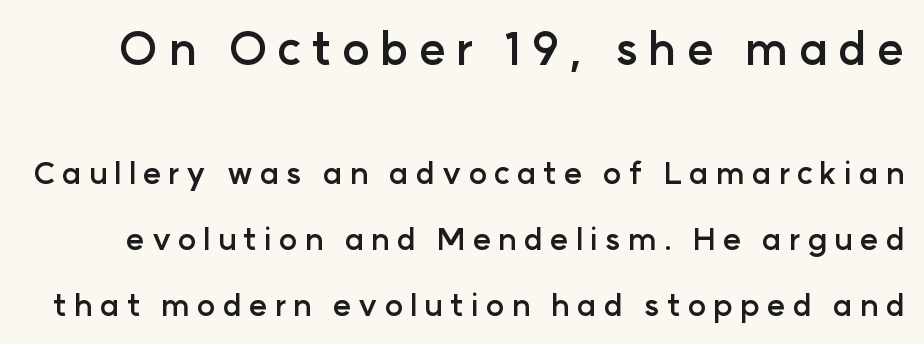
{"serif": "no", "italic": "no", "bold": "yes", "weight": "semibold", "width": "normal", "stroke_contrast": "low", "x_height": "medium", "monospaced": "no", "underline": "no", "line_spacing": "loose", "line_spacing_ratio": 2.12, "letter_spacing": "wide", "letter_spacing_em": 0.22, "larger_block": "first", "size_ratio": 1.48, "glyph_px": 46}
